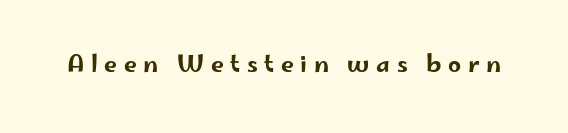
Q: Is the text italic (slanted)? A: No, it is upright.
Q: Is the text underlined? A: No.
Q: Is the spacing between letters normal or unusually wide? A: Unusually wide.
